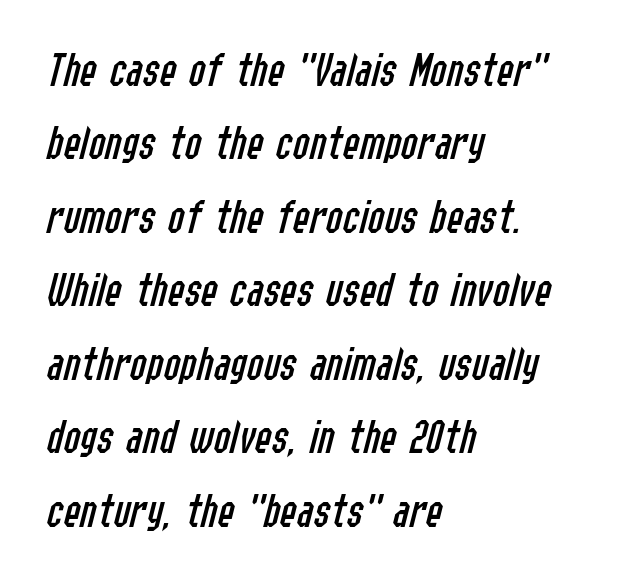
The setting favours the left margin, as ordinary paragraphs usually do. Quick note: interline space is typical. No chunkiness to these letters — they're not bold. When letters slant like this, we call the style italic. This sample has the flowing, uneven cadence of proportional lettering.
